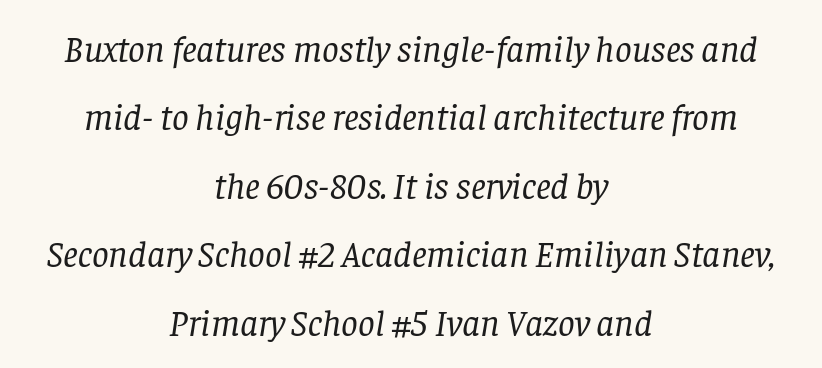
Q: Is the text bold? A: No.
Q: Is the text italic (slanted)? A: Yes, it leans right by about 8 degrees.
Q: Is the typeface a serif or a sans-serif typeface? A: Serif.
Q: Is the text underlined? A: No.
Q: How is the paragraph aligned? A: Centered.
Q: Is the spacing between letters normal or unusually wide? A: Normal.
Q: Width (condensed, normal, or wide)? A: Normal.
Q: Stroke contrast? A: Low.
Q: x-height? A: Large.
Q: Monospaced? A: No.
